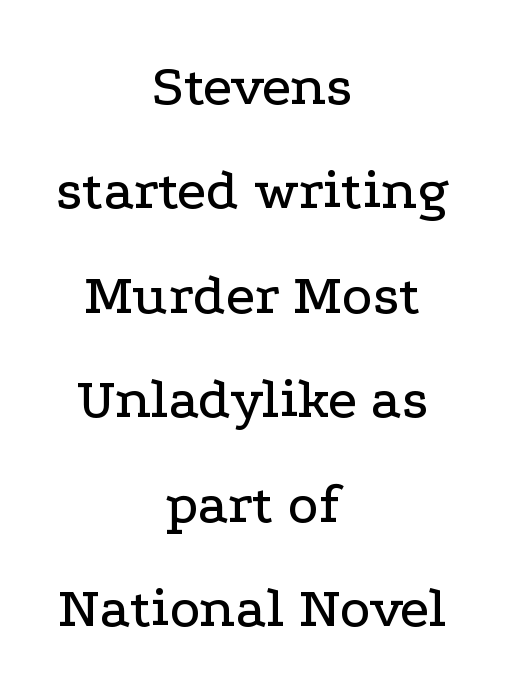
Q: Is the text italic (slanted)? A: No, it is upright.
Q: Is the typeface a serif or a sans-serif typeface? A: Serif.
Q: Is the text underlined? A: No.
Q: How is the paragraph aligned? A: Centered.
Q: Is the spacing between letters normal or unusually wide? A: Normal.
Q: Width (condensed, normal, or wide)? A: Wide.
Q: Stroke contrast? A: Low.
Q: x-height? A: Medium.
Q: Monospaced? A: No.
